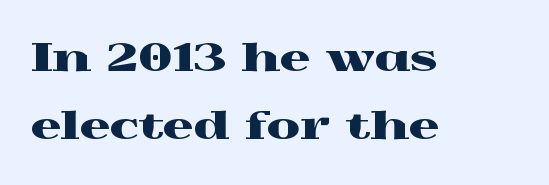
Q: Is the text italic (slanted)? A: No, it is upright.
Q: Is the typeface a serif or a sans-serif typeface? A: Serif.
Q: Is the text underlined? A: No.
Q: How is the paragraph aligned? A: Left-aligned.
Q: Is the spacing between letters normal or unusually wide? A: Normal.
Q: Width (condensed, normal, or wide)? A: Wide.
Q: x-height? A: Medium.
Q: Monospaced? A: No.
